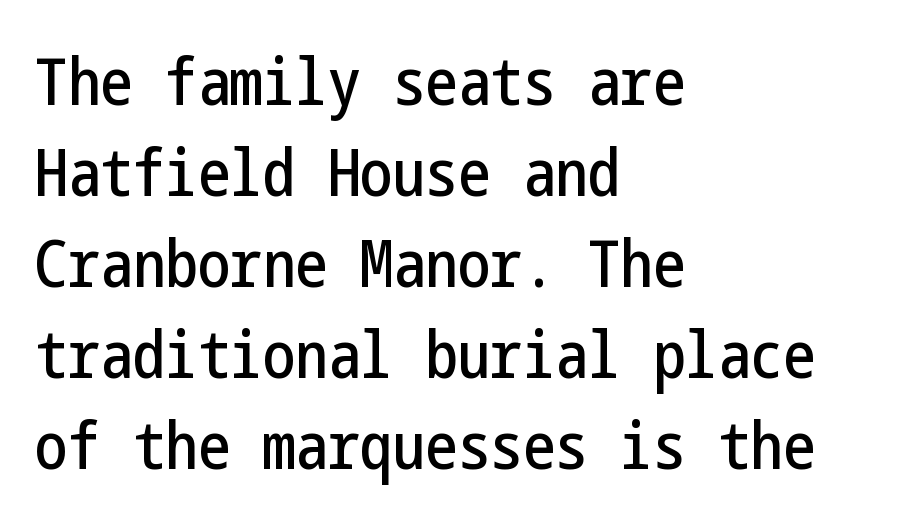
Q: Is the text italic (slanted)? A: No, it is upright.
Q: Is the typeface a serif or a sans-serif typeface? A: Sans-serif.
Q: Is the text underlined? A: No.
Q: How is the paragraph aligned? A: Left-aligned.
Q: Is the spacing between letters normal or unusually wide? A: Normal.
Q: Is the spacing between lines tight, normal or loose? A: Normal.
Q: Width (condensed, normal, or wide)? A: Condensed.
Q: Stroke contrast? A: Low.
Q: x-height? A: Medium.
